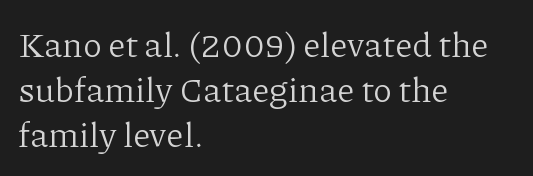
Q: Is the text bold? A: No.
Q: Is the text italic (slanted)? A: No, it is upright.
Q: Is the typeface a serif or a sans-serif typeface? A: Serif.
Q: Is the text underlined? A: No.
Q: How is the paragraph aligned? A: Left-aligned.
Q: Is the spacing between letters normal or unusually wide? A: Normal.
Q: Is the spacing between lines tight, normal or loose? A: Normal.
Q: Width (condensed, normal, or wide)? A: Normal.
Q: Stroke contrast? A: Low.
Q: x-height? A: Medium.
Q: Monospaced? A: No.
